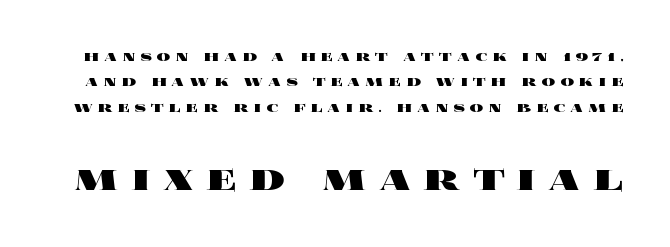
The image shows 42 px heavy, wide type, upright; set normal line spacing (1.49x), unusually wide letter spacing (+0.29 em), not underlined; the second (bottom) block is 2.47x larger; a large x-height.
